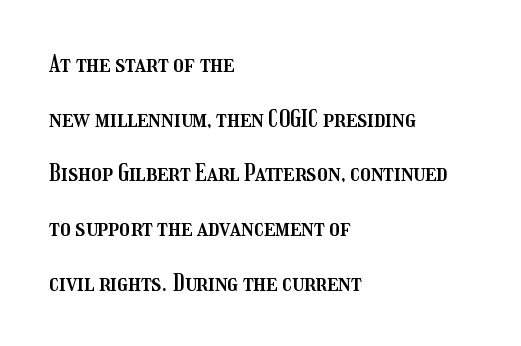
Q: Is the text italic (slanted)? A: No, it is upright.
Q: Is the text underlined? A: No.
Q: How is the paragraph aligned? A: Left-aligned.
Q: Is the spacing between letters normal or unusually wide? A: Normal.
Q: Is the spacing between lines tight, normal or loose? A: Loose.
